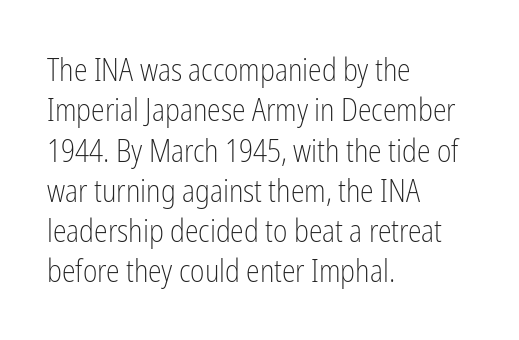
The rendering anchors every line to the left-hand side. Notice how the stems are strictly vertical — no italics here. Each letter's strokes conclude bluntly, with no projecting serifs. Summary of vertical rhythm: regular, with standard interline spacing.
